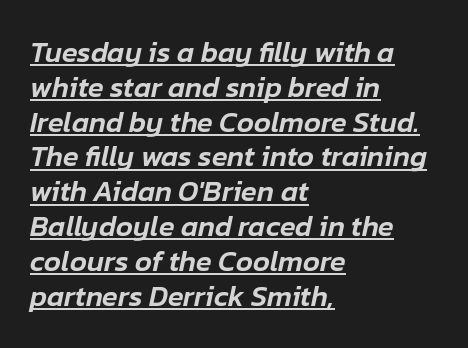
The face used here is rendered with its standard letterfit. A classic flush-left, rag-right setting is used for this passage. The face used here is proportionally spaced, like ordinary book or web type. A typographer would call this underscored text.
